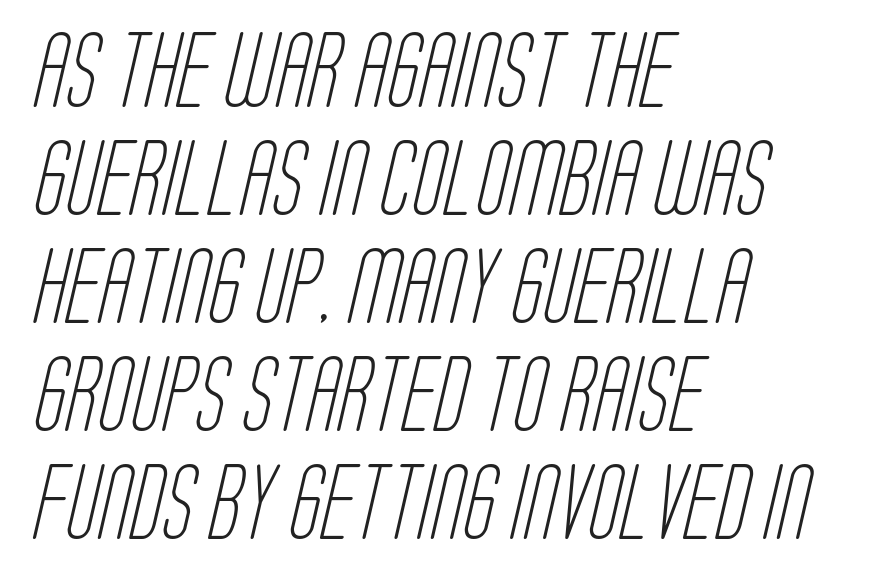
{"serif": "no", "bold": "no", "weight": "light", "width": "condensed", "stroke_contrast": "low", "x_height": "large", "monospaced": "no", "underline": "no", "align": "left", "line_spacing": "normal", "line_spacing_ratio": 1.44, "letter_spacing": "normal", "letter_spacing_em": 0.0, "glyph_px": 75}
